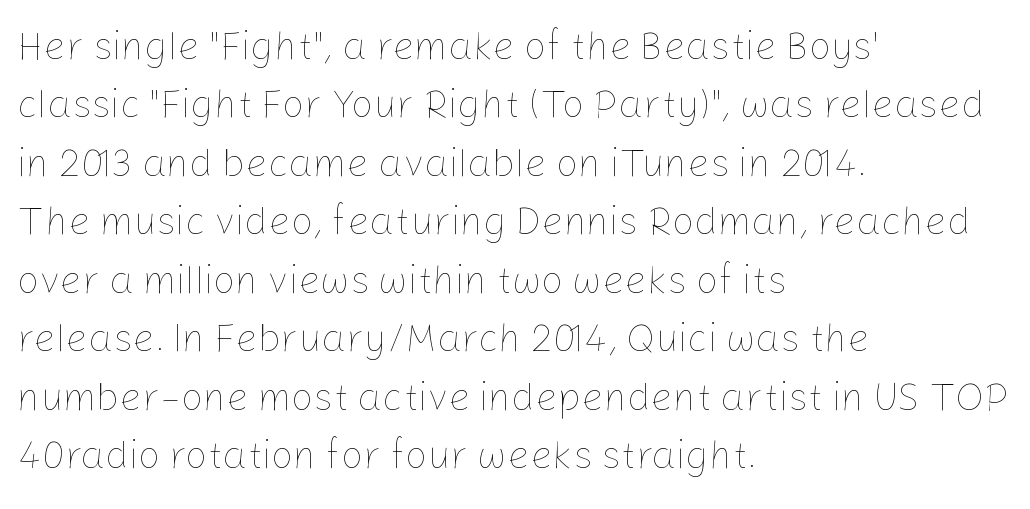
Short note: letters normally spaced. This sample uses an upright cut, with every glyph sitting square on the baseline. The paragraph shown leans on its left margin. Proportional: the letters do not fall into vertical columns.
